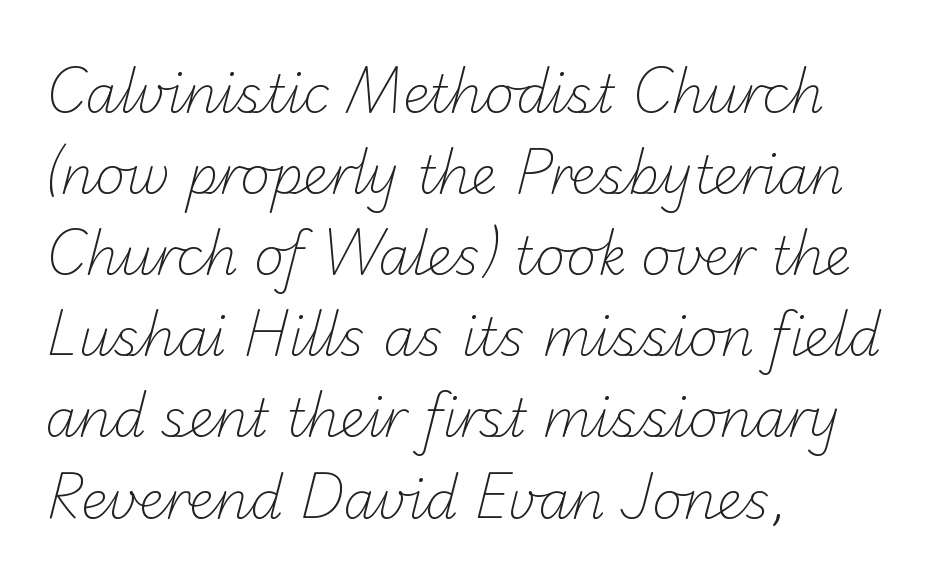
{"serif": "no", "bold": "no", "weight": "light", "width": "normal", "stroke_contrast": "low", "x_height": "small", "monospaced": "no", "underline": "no", "align": "left", "line_spacing": "normal", "line_spacing_ratio": 1.56, "letter_spacing": "normal", "letter_spacing_em": 0.0, "glyph_px": 52}
